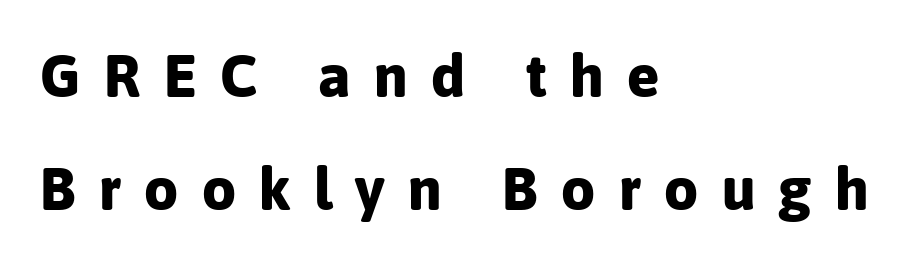
Q: Is the text bold? A: Yes.
Q: Is the text italic (slanted)? A: No, it is upright.
Q: Is the typeface a serif or a sans-serif typeface? A: Sans-serif.
Q: Is the text underlined? A: No.
Q: How is the paragraph aligned? A: Left-aligned.
Q: Is the spacing between letters normal or unusually wide? A: Unusually wide.
Q: Width (condensed, normal, or wide)? A: Normal.
Q: Stroke contrast? A: Low.
Q: x-height? A: Medium.
Q: Monospaced? A: No.
